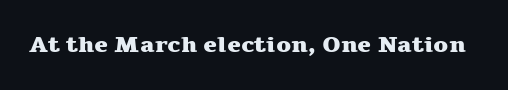
{"italic": "no", "bold": "yes", "underline": "no", "letter_spacing": "normal", "letter_spacing_em": 0.0, "glyph_px": 23}
